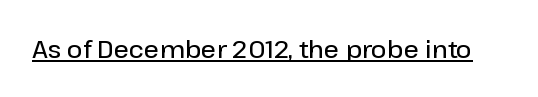
Designer's note — italics off, roman on. The horizontal fit of the characters is conventional and even. Is there an underline? Yes — a line sits under the letters. The characters look somewhat weighty, a semibold short of true bold.
